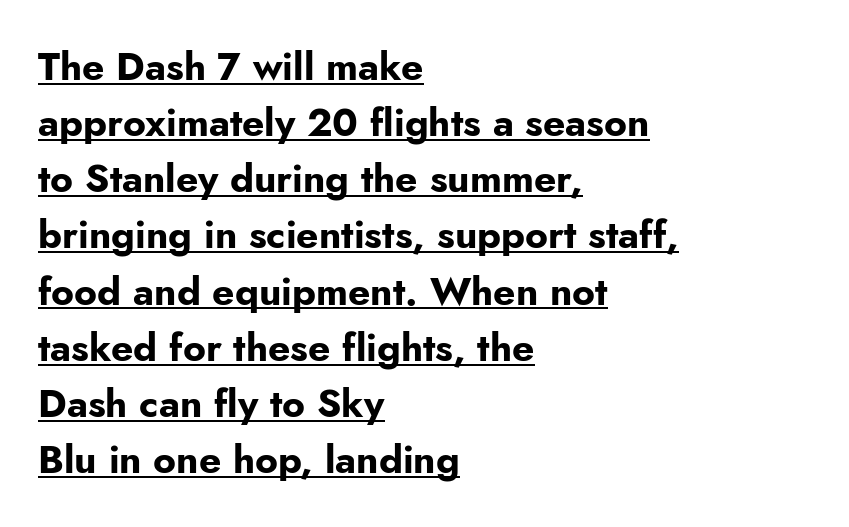
Q: Is the text bold? A: Yes.
Q: Is the text italic (slanted)? A: No, it is upright.
Q: Is the typeface a serif or a sans-serif typeface? A: Sans-serif.
Q: Is the text underlined? A: Yes.
Q: How is the paragraph aligned? A: Left-aligned.
Q: Is the spacing between letters normal or unusually wide? A: Normal.
Q: Is the spacing between lines tight, normal or loose? A: Normal.
Q: Width (condensed, normal, or wide)? A: Normal.
Q: Stroke contrast? A: Low.
Q: x-height? A: Small.
Q: Monospaced? A: No.
